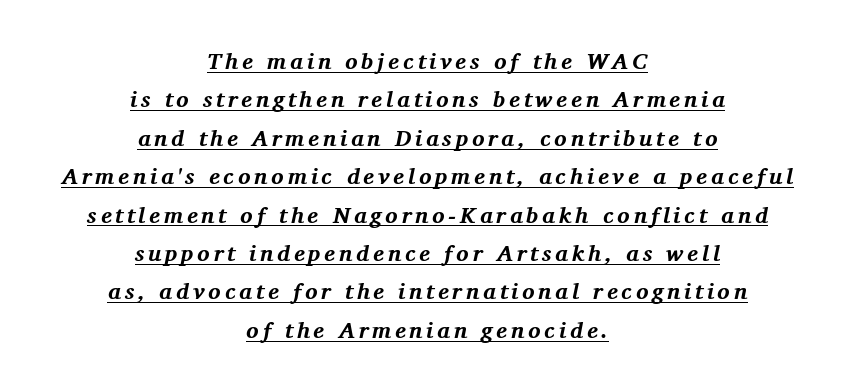
The image shows 23 px bold type, italic (leaning right); set centered, normal line spacing (1.67x), underlined.
